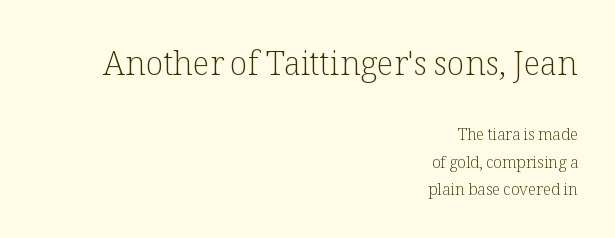
{"serif": "yes", "italic": "no", "bold": "no", "weight": "light", "width": "normal", "stroke_contrast": "low", "x_height": "medium", "monospaced": "no", "underline": "no", "align": "right", "line_spacing_ratio": 1.74, "letter_spacing": "normal", "letter_spacing_em": 0.0, "larger_block": "first", "size_ratio": 2.06, "glyph_px": 33}
